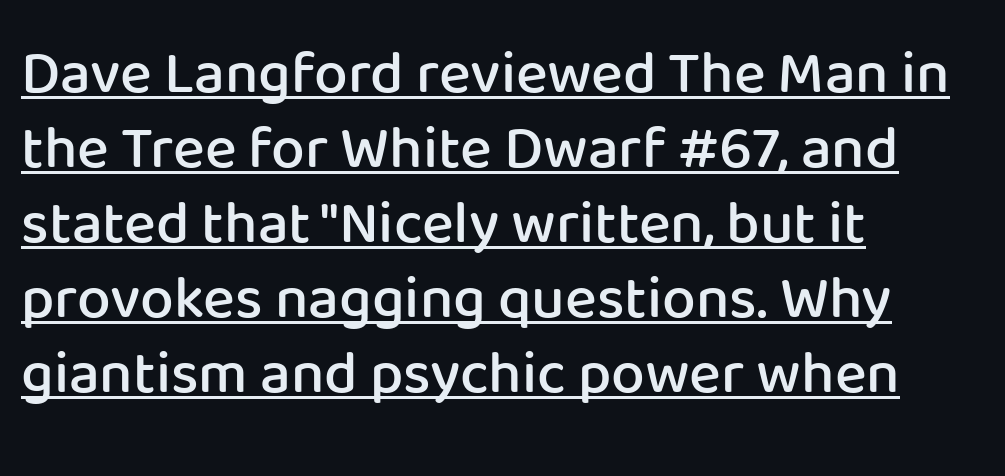
Each letter's strokes conclude bluntly, with no projecting serifs. Alignment: flush left. You could not count columns in this text — the font is proportionally spaced. Observe the ordinary spacing: letters are neighbours, not strangers. You can see a thin bar hugging the bottom of the glyphs. Leading: standard.
